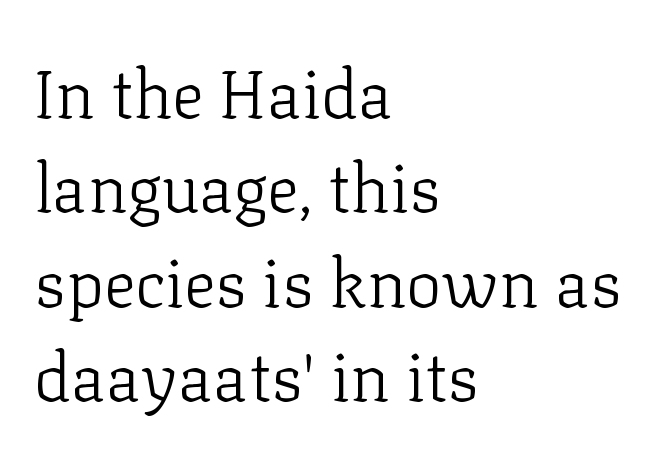
{"serif": "yes", "italic": "no", "bold": "no", "weight": "light", "width": "normal", "stroke_contrast": "low", "x_height": "medium", "monospaced": "no", "underline": "no", "align": "left", "line_spacing": "normal", "line_spacing_ratio": 1.41, "letter_spacing": "normal", "letter_spacing_em": 0.0, "glyph_px": 67}
